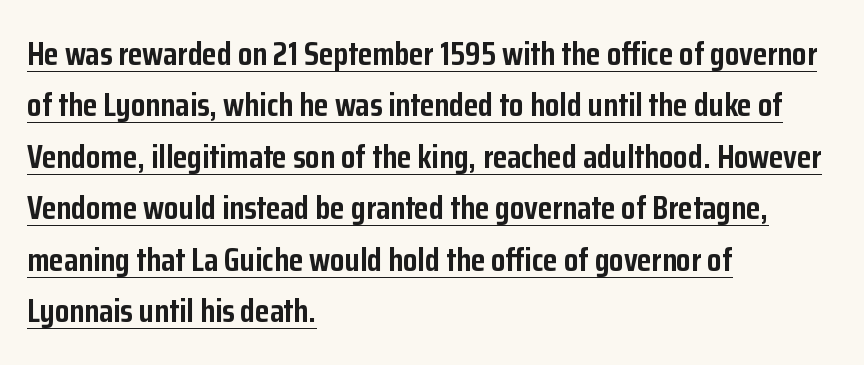
Q: Is the text bold? A: Yes.
Q: Is the text italic (slanted)? A: No, it is upright.
Q: Is the typeface a serif or a sans-serif typeface? A: Sans-serif.
Q: Is the text underlined? A: Yes.
Q: How is the paragraph aligned? A: Left-aligned.
Q: Is the spacing between letters normal or unusually wide? A: Normal.
Q: Is the spacing between lines tight, normal or loose? A: Normal.
Q: Width (condensed, normal, or wide)? A: Condensed.
Q: Stroke contrast? A: Low.
Q: x-height? A: Medium.
Q: Monospaced? A: No.
